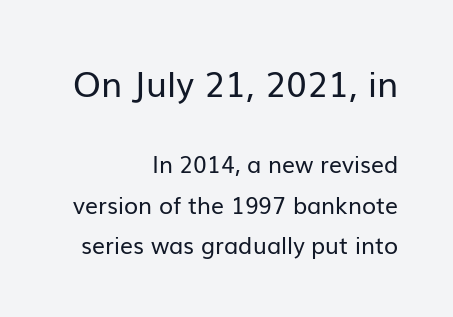
Q: Is the text bold? A: No.
Q: Is the text italic (slanted)? A: No, it is upright.
Q: Is the typeface a serif or a sans-serif typeface? A: Sans-serif.
Q: Is the text underlined? A: No.
Q: How is the paragraph aligned? A: Right-aligned.
Q: Is the spacing between letters normal or unusually wide? A: Normal.
Q: Which block of text is set in a larger size, the first (top) or the second (bottom)? A: The first (top) one.
Q: Width (condensed, normal, or wide)? A: Normal.
Q: Stroke contrast? A: Low.
Q: x-height? A: Medium.
Q: Monospaced? A: No.
